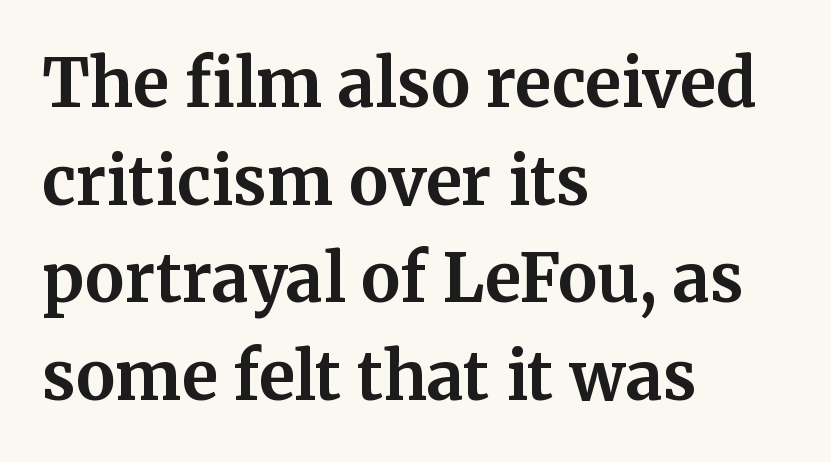
The image shows 66 px bold serif type, upright; set left-aligned, normal line spacing (1.48x), normal letter spacing, not underlined; medium stroke contrast and a medium x-height.
